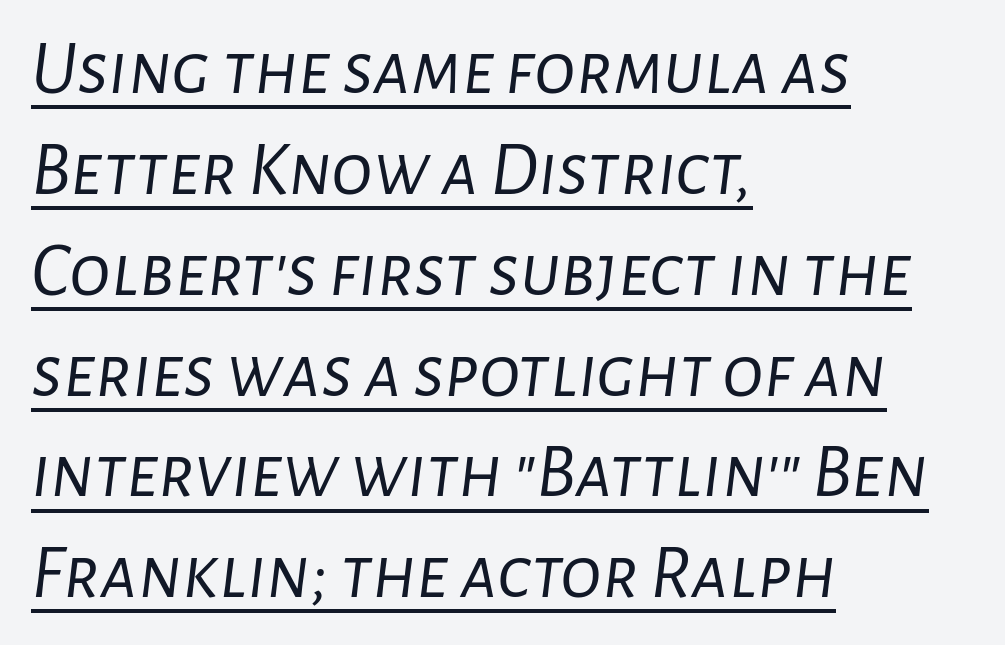
The image shows 77 px light type, italic (leaning right); set left-aligned, normal line spacing (1.31x), normal letter spacing, underlined; low stroke contrast and a medium x-height.
